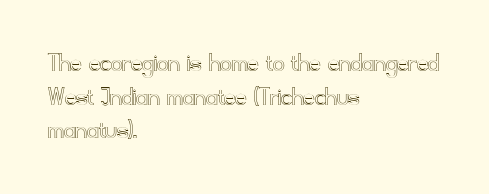
The image shows 28 px text type, upright; set left-aligned, line spacing 1.2x, normal letter spacing, not underlined; a small x-height.
